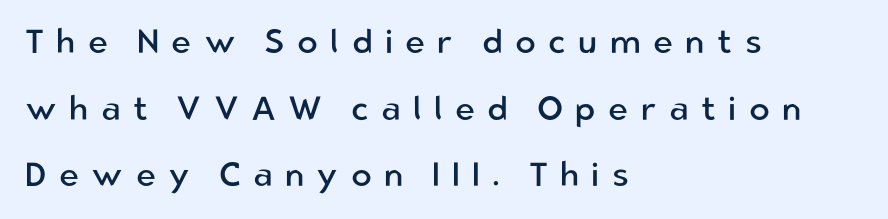
Q: Is the text bold? A: No.
Q: Is the text italic (slanted)? A: No, it is upright.
Q: Is the typeface a serif or a sans-serif typeface? A: Sans-serif.
Q: Is the text underlined? A: No.
Q: How is the paragraph aligned? A: Left-aligned.
Q: Is the spacing between letters normal or unusually wide? A: Unusually wide.
Q: Is the spacing between lines tight, normal or loose? A: Loose.
Q: Width (condensed, normal, or wide)? A: Normal.
Q: Stroke contrast? A: Low.
Q: x-height? A: Medium.
Q: Monospaced? A: No.
